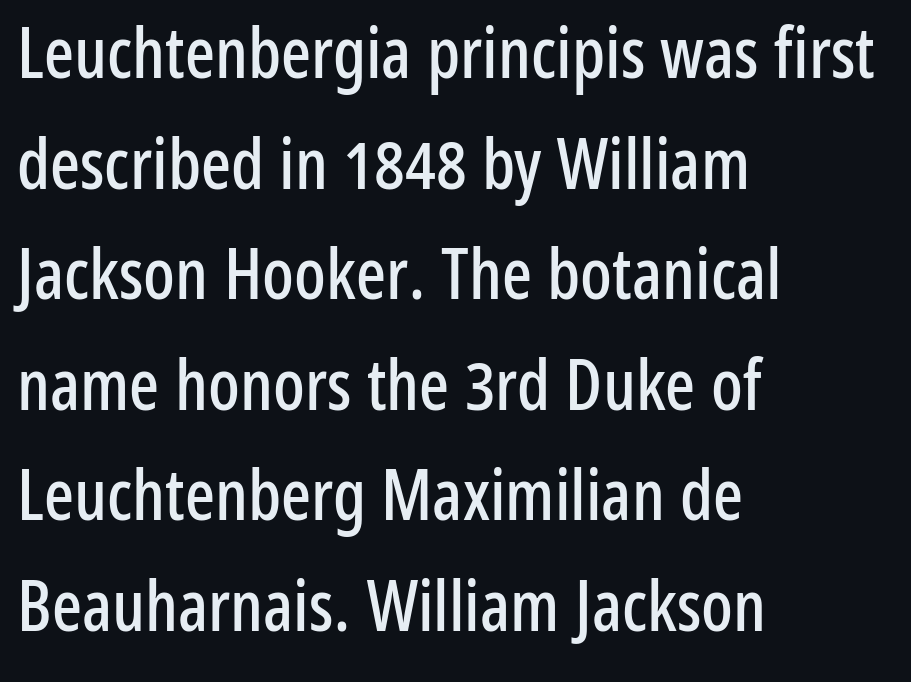
This block has exactly the height ordinary leading produces. Characters remain perfectly vertical along every line. Check the space under the baseline: it is left empty. Is this a fixed-width face? No — the glyphs have proportional, varying widths. Characters follow at the spacing the type designer built in.
